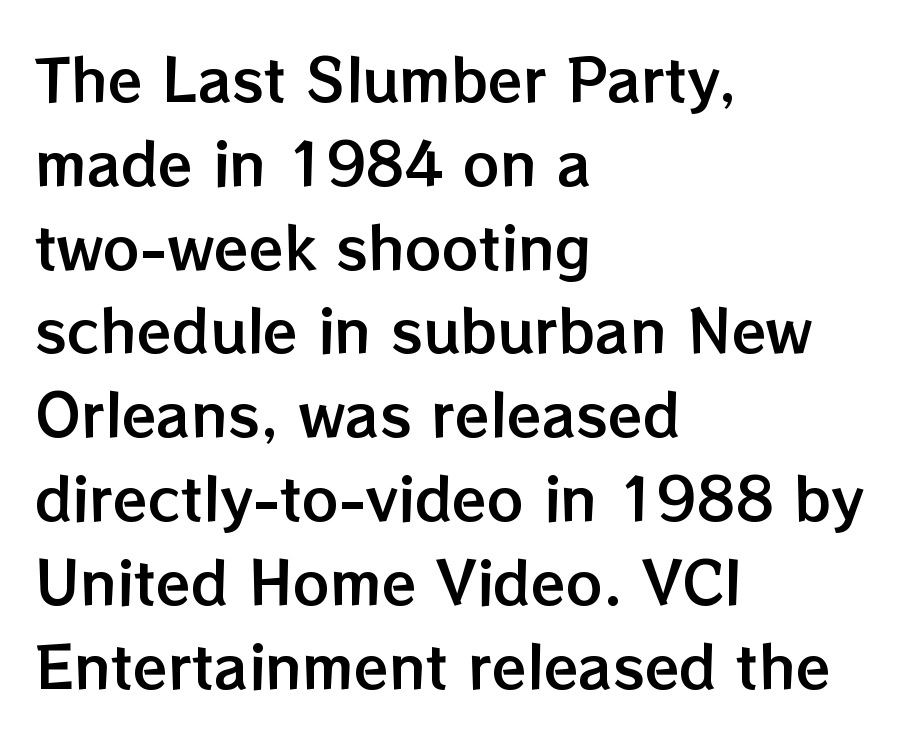
Q: Is the text italic (slanted)? A: No, it is upright.
Q: Is the text underlined? A: No.
Q: How is the paragraph aligned? A: Left-aligned.
Q: Is the spacing between letters normal or unusually wide? A: Normal.
Q: Is the spacing between lines tight, normal or loose? A: Normal.
Q: Width (condensed, normal, or wide)? A: Normal.
Q: Stroke contrast? A: Low.
Q: x-height? A: Medium.
Q: Monospaced? A: No.
